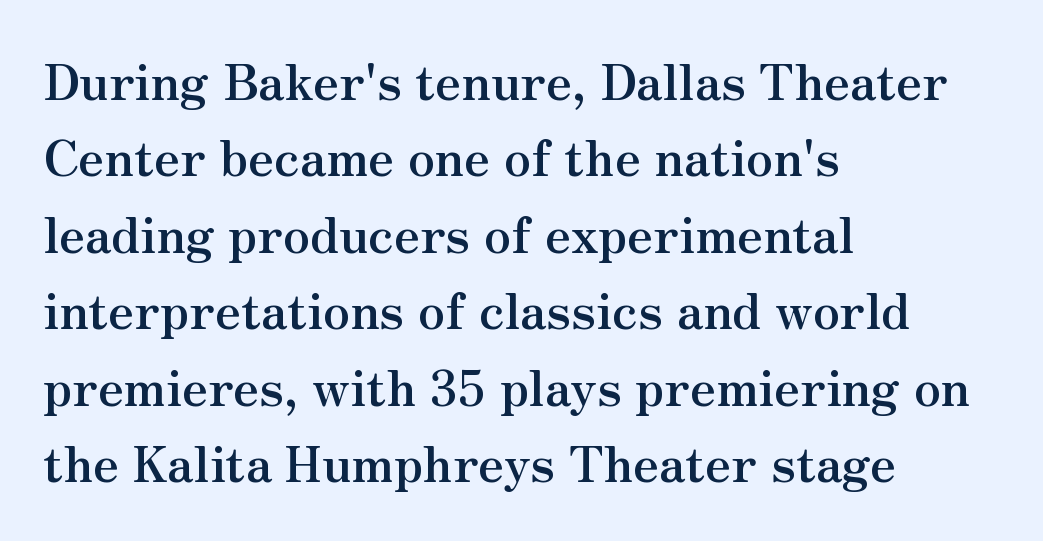
The rag falls on the right side of this text block. Note the varied advance widths — an 'i' is clearly narrower than an 'm'. Vertical strokes here are truly vertical. Underline: absent. Regular leading. The gaps between neighbouring characters are ordinary and unremarkable.
